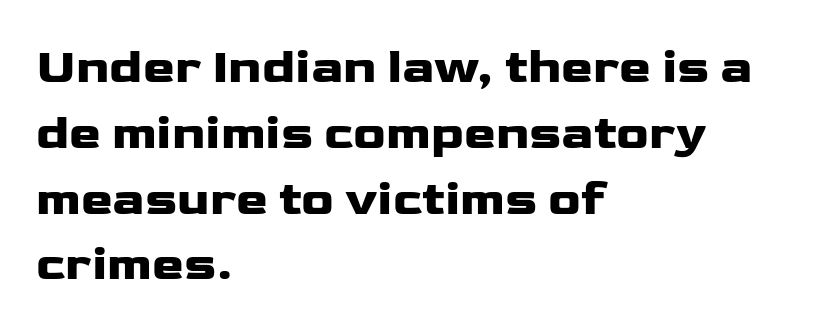
You can tell from the bare stems that sans-serif type was used. Does the copy run flush right? No — it runs flush left. Note the varied advance widths — an 'i' is clearly narrower than an 'm'. Posture: upright roman. Regular leading. The passage shown has conventional tracking throughout.
